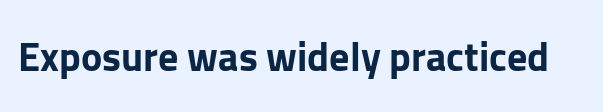
{"serif": "no", "italic": "no", "bold": "yes", "weight": "bold", "width": "normal", "stroke_contrast": "low", "x_height": "medium", "monospaced": "no", "underline": "no", "letter_spacing": "normal", "letter_spacing_em": 0.0, "glyph_px": 40}
